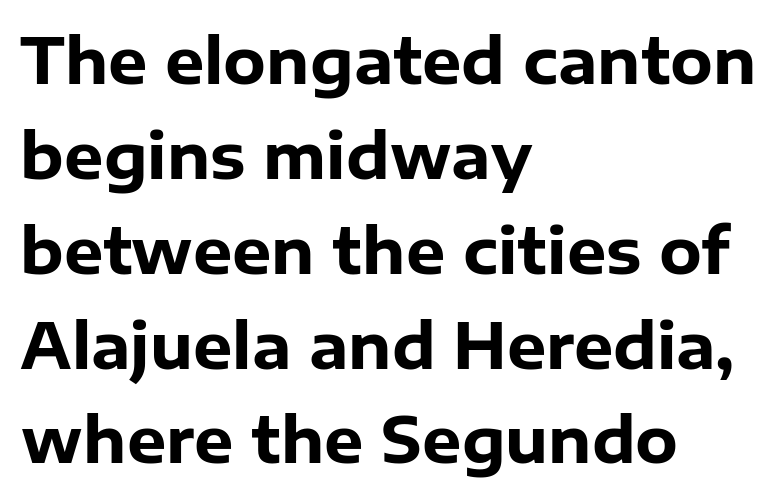
The image shows 62 px heavy sans-serif type, upright; set left-aligned, normal line spacing (1.53x), normal letter spacing, not underlined; low stroke contrast and a medium x-height.
